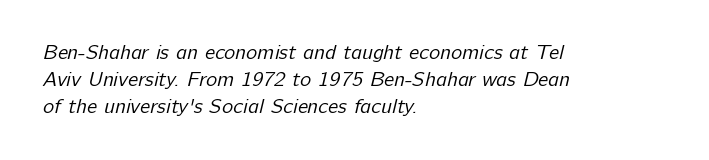
The image shows 21 px text type; set left-aligned, normal line spacing (1.28x), normal letter spacing, not underlined.
